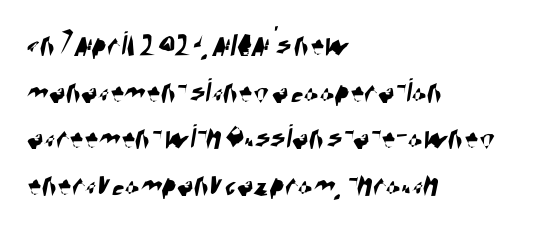
The image shows 35 px condensed sans-serif type; set left-aligned, normal line spacing (1.33x), normal letter spacing, not underlined; high stroke contrast and a large x-height.
